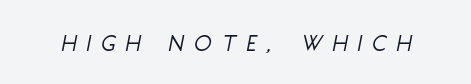
Q: Is the text bold? A: No.
Q: Is the text italic (slanted)? A: Yes, it leans right by about 11 degrees.
Q: Is the text underlined? A: No.
Q: Is the spacing between letters normal or unusually wide? A: Unusually wide.
